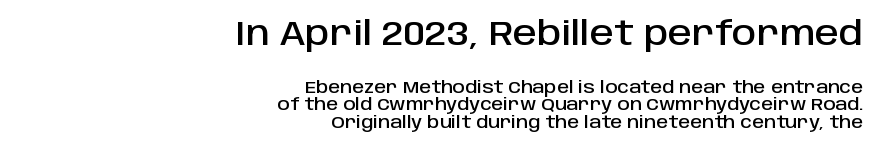
Is this a sans? Yes — the strokes have no serifs. Only glyphs here, with clear space below each row. The first block has been scaled up relative to the second. Which margin do the lines hug? The right one — the left edge is uneven. The type sits square on the baseline with zero lean.
